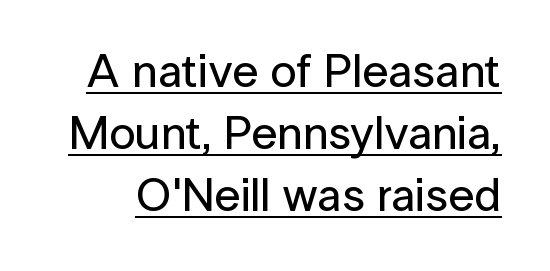
You could not count columns in this text — the font is proportionally spaced. The rows are spaced the way most documents space them. Each word holds together tightly as a unit, with standard inter-letter gaps. Italic: no, the glyphs are upright roman.
